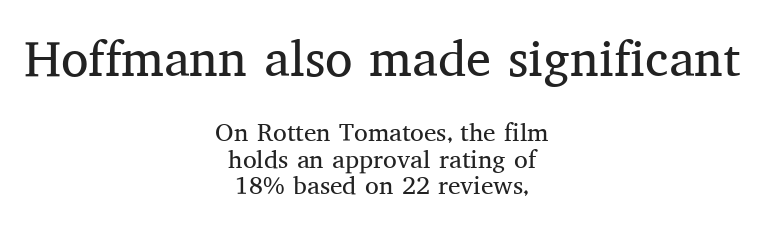
The first block has been scaled up relative to the second. The lines in this sample share a center point and differ in where they start and stop. Note: serifs present on the glyphs. You could call the tracking neutral — neither tight nor loose.
